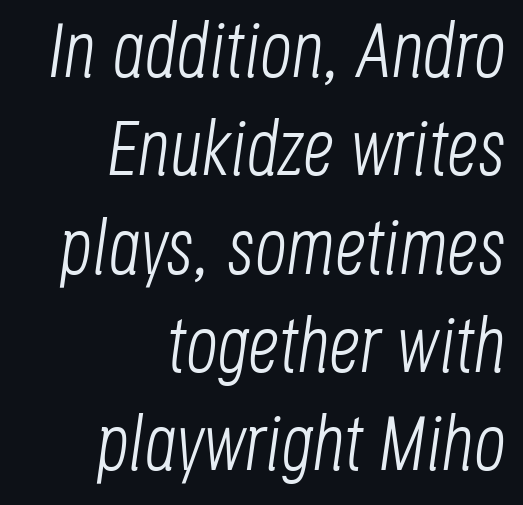
{"italic": "yes", "lean": "right", "slant_degrees": 8, "bold": "no", "weight": "light", "width": "condensed", "stroke_contrast": "low", "x_height": "large", "monospaced": "no", "underline": "no", "align": "right", "line_spacing": "normal", "line_spacing_ratio": 1.26, "letter_spacing": "normal", "letter_spacing_em": 0.0, "glyph_px": 78}
